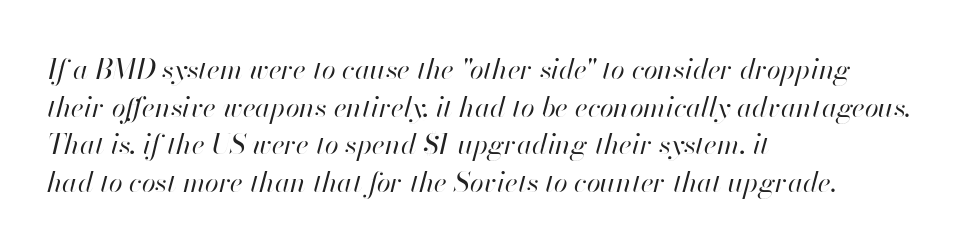
Descenders hang freely into open space. Between one letter and the next there's only the usual sliver of space. The letters are slanted; this is an italic face. Looks like regular typesetting: each glyph gets only the width it needs. Vertically, the passage feels balanced, rows spaced as you'd expect.
